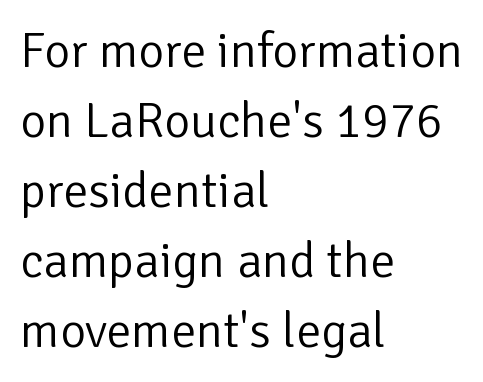
Q: Is the text bold? A: No.
Q: Is the text italic (slanted)? A: No, it is upright.
Q: Is the typeface a serif or a sans-serif typeface? A: Sans-serif.
Q: Is the text underlined? A: No.
Q: How is the paragraph aligned? A: Left-aligned.
Q: Is the spacing between letters normal or unusually wide? A: Normal.
Q: Is the spacing between lines tight, normal or loose? A: Normal.
Q: Width (condensed, normal, or wide)? A: Normal.
Q: Stroke contrast? A: Low.
Q: x-height? A: Medium.
Q: Monospaced? A: No.
